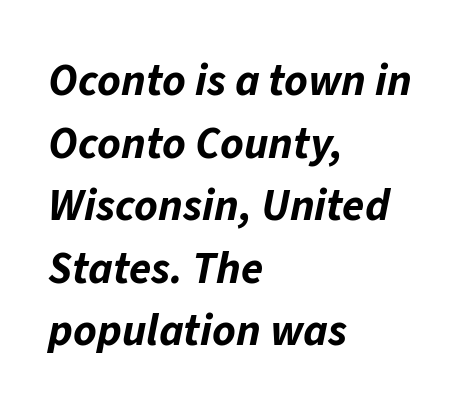
Q: Is the text bold? A: Yes.
Q: Is the text italic (slanted)? A: Yes, it leans right by about 11 degrees.
Q: Is the text underlined? A: No.
Q: How is the paragraph aligned? A: Left-aligned.
Q: Is the spacing between letters normal or unusually wide? A: Normal.
Q: Is the spacing between lines tight, normal or loose? A: Normal.
Q: Width (condensed, normal, or wide)? A: Normal.
Q: Stroke contrast? A: Low.
Q: x-height? A: Medium.
Q: Monospaced? A: No.
